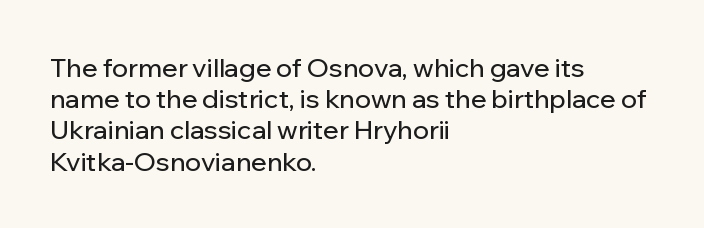
The image shows 26 px text type, upright; set left-aligned, line spacing 1.2x, normal letter spacing, not underlined.
